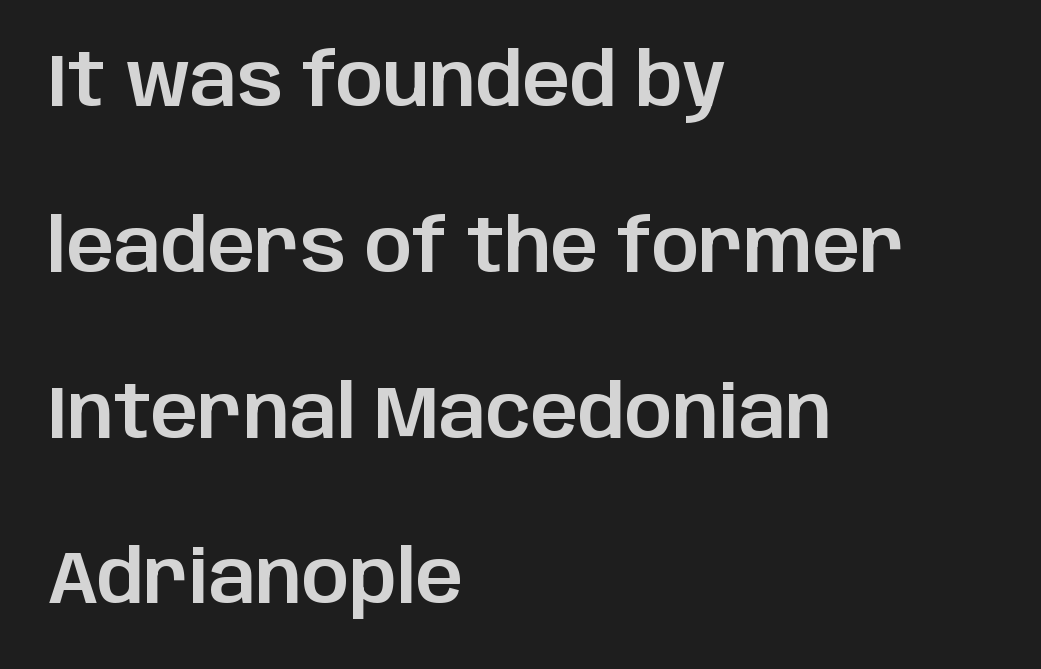
{"serif": "no", "italic": "no", "width": "normal", "stroke_contrast": "low", "x_height": "large", "monospaced": "no", "underline": "no", "align": "left", "line_spacing": "loose", "line_spacing_ratio": 2.24, "letter_spacing": "normal", "letter_spacing_em": 0.0, "glyph_px": 74}
